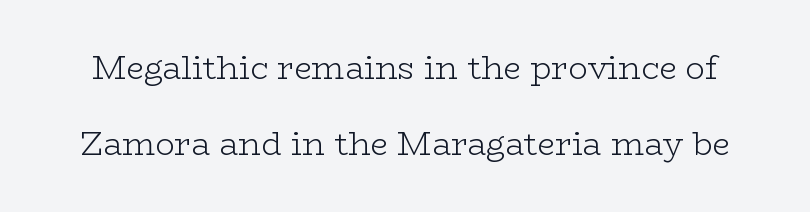
{"serif": "yes", "italic": "no", "bold": "no", "weight": "light", "width": "wide", "stroke_contrast": "low", "x_height": "medium", "monospaced": "no", "underline": "no", "line_spacing": "loose", "line_spacing_ratio": 2.38, "letter_spacing": "normal", "letter_spacing_em": 0.0, "glyph_px": 32}
